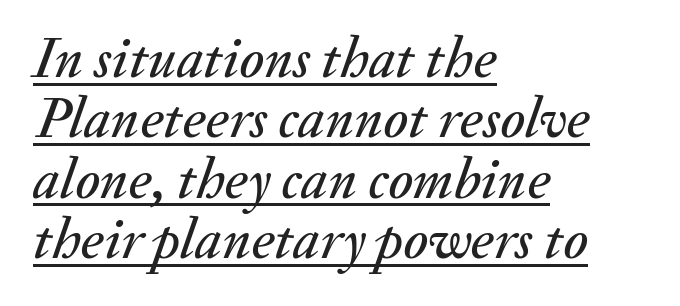
The image shows 58 px text type, italic (leaning right); set left-aligned, tight line spacing (1.04x), normal letter spacing, underlined; medium stroke contrast and a small x-height.
